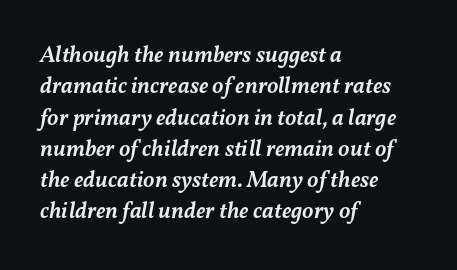
The glyphs are unaccompanied by any horizontal stroke below them. These words are printed semibold, heavier than regular yet not bold. The rag falls on the right side of this text block. The typography opts for an oblique posture over an upright one. Reading down the column, the eye jumps a familiar distance to each next line.
